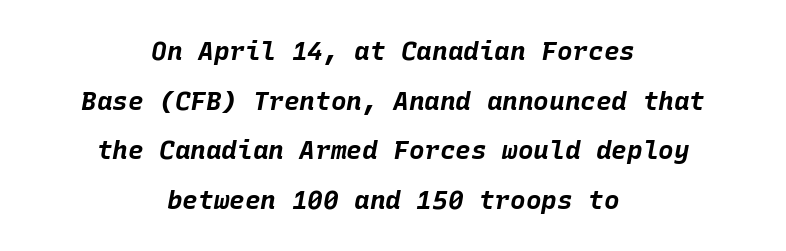
Check the space under the baseline: it is left empty. The rag falls on both sides of this text block equally. Pretty heavy lettering here — definitely bold. Would a proofreader flag this as italicized? Yes. The line-height multiplier appears high, well above default.
